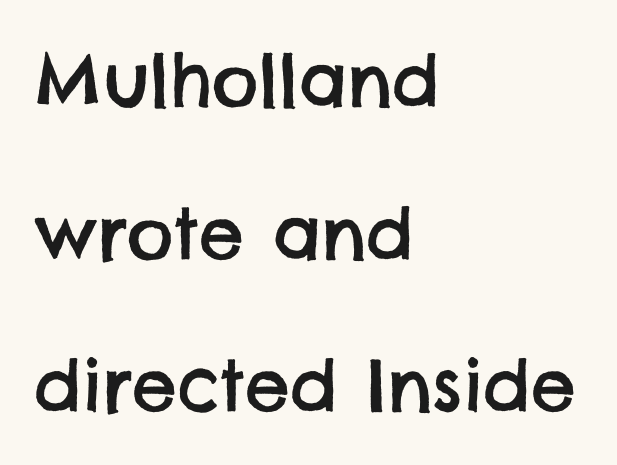
{"serif": "no", "width": "normal", "stroke_contrast": "low", "x_height": "large", "monospaced": "no", "underline": "no", "align": "left", "line_spacing": "loose", "line_spacing_ratio": 2.15, "letter_spacing": "normal", "letter_spacing_em": 0.0, "glyph_px": 71}
